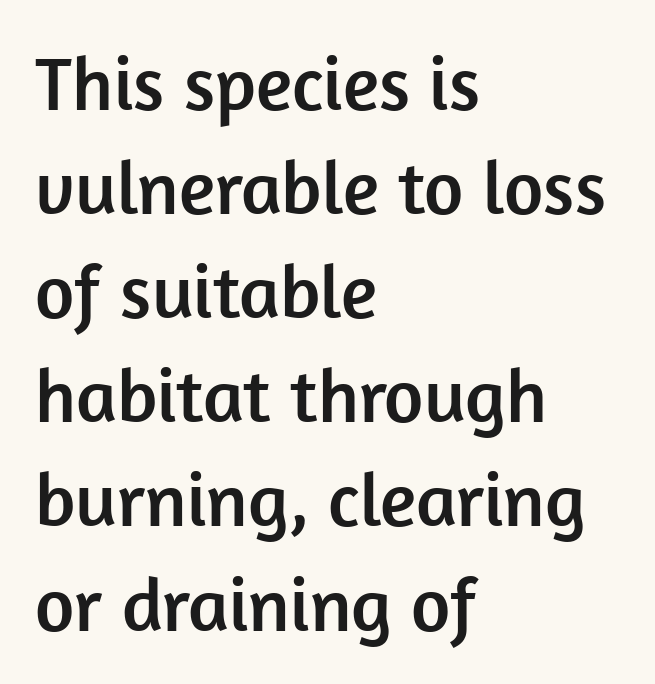
Descenders are the only things crossing below the line. This is roman type, the default non-slanted kind. The rendering keeps characters at their native spacing. Successive baselines arrive at the customary interval. Each letter's strokes conclude bluntly, with no projecting serifs. Each line starts at the same left margin while the right side varies.
